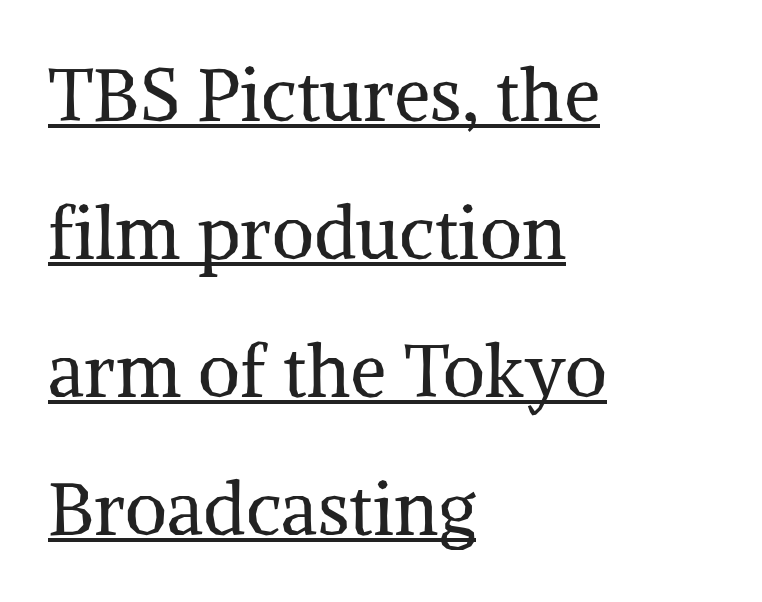
Q: Is the text bold? A: No.
Q: Is the text italic (slanted)? A: No, it is upright.
Q: Is the typeface a serif or a sans-serif typeface? A: Serif.
Q: Is the text underlined? A: Yes.
Q: How is the paragraph aligned? A: Left-aligned.
Q: Is the spacing between letters normal or unusually wide? A: Normal.
Q: Width (condensed, normal, or wide)? A: Normal.
Q: Stroke contrast? A: Medium.
Q: x-height? A: Medium.
Q: Monospaced? A: No.
